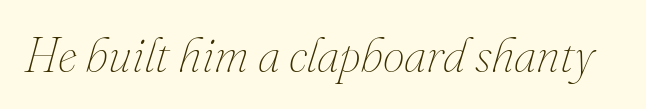
The image shows 49 px thin type, italic (leaning right); set normal letter spacing, not underlined; medium stroke contrast and a small x-height.
